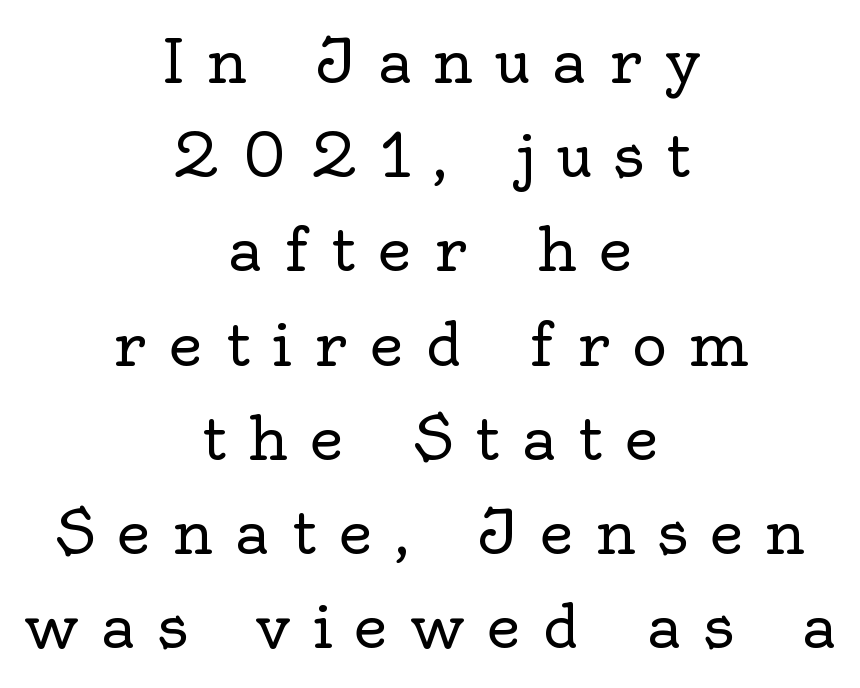
Q: Is the text bold? A: No.
Q: Is the text italic (slanted)? A: No, it is upright.
Q: Is the typeface a serif or a sans-serif typeface? A: Serif.
Q: Is the text underlined? A: No.
Q: How is the paragraph aligned? A: Centered.
Q: Is the spacing between letters normal or unusually wide? A: Unusually wide.
Q: Is the spacing between lines tight, normal or loose? A: Normal.
Q: Width (condensed, normal, or wide)? A: Normal.
Q: x-height? A: Small.
Q: Monospaced? A: No.
